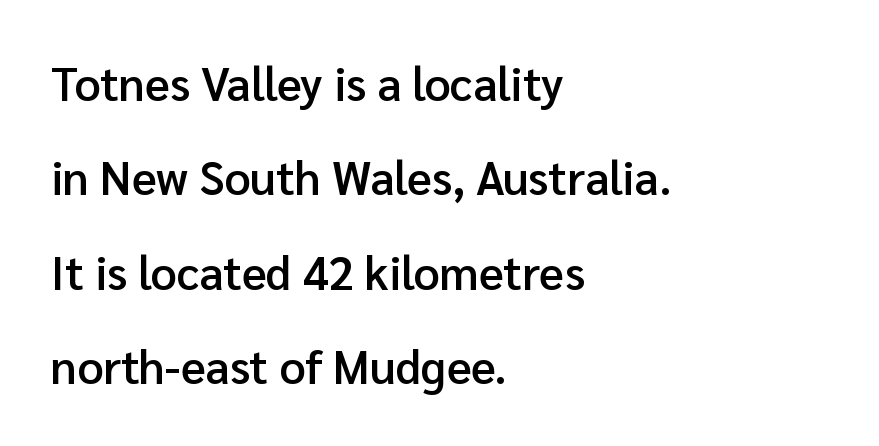
The image shows 46 px semibold sans-serif type, upright; set left-aligned, loose line spacing (2.05x), normal letter spacing, not underlined; low stroke contrast and a medium x-height.
